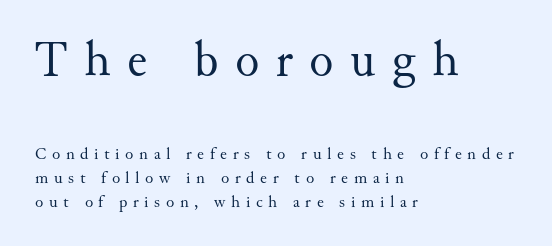
Q: Is the text bold? A: No.
Q: Is the text italic (slanted)? A: No, it is upright.
Q: Is the typeface a serif or a sans-serif typeface? A: Serif.
Q: Is the text underlined? A: No.
Q: How is the paragraph aligned? A: Left-aligned.
Q: Is the spacing between letters normal or unusually wide? A: Unusually wide.
Q: Is the spacing between lines tight, normal or loose? A: Normal.
Q: Which block of text is set in a larger size, the first (top) or the second (bottom)? A: The first (top) one.
Q: Width (condensed, normal, or wide)? A: Normal.
Q: Stroke contrast? A: Medium.
Q: x-height? A: Small.
Q: Monospaced? A: No.
